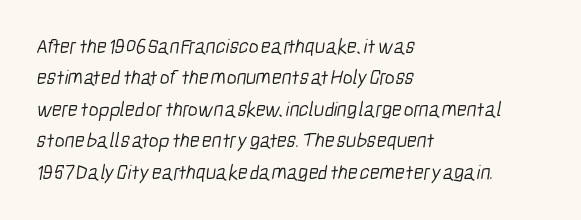
Q: Is the text bold? A: No.
Q: Is the text underlined? A: No.
Q: How is the paragraph aligned? A: Left-aligned.
Q: Is the spacing between letters normal or unusually wide? A: Normal.
Q: Is the spacing between lines tight, normal or loose? A: Normal.
